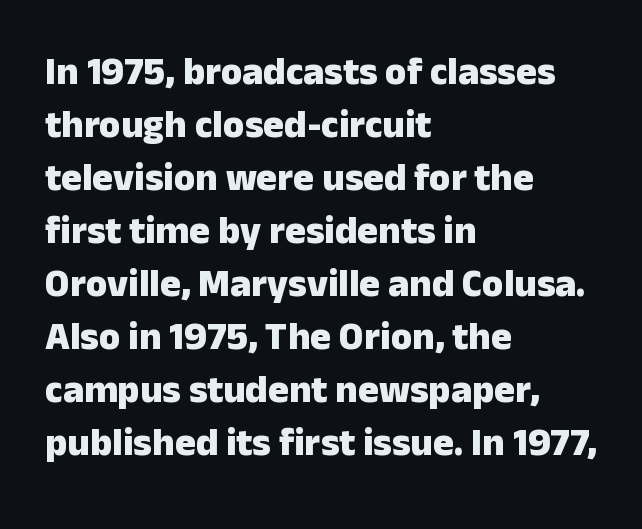
The image shows 39 px heavy sans-serif type, upright; set left-aligned, normal line spacing (1.36x), normal letter spacing, not underlined; low stroke contrast and a medium x-height.
